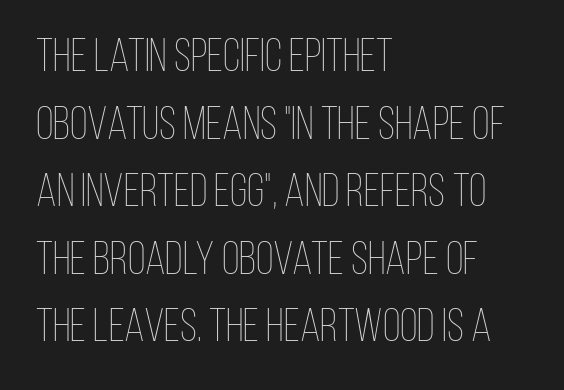
The font sits on the lighter half of the weight spectrum, regular included. This sample uses an upright cut, with every glyph sitting square on the baseline. Varying glyph widths throughout — classic text-font behaviour. Honestly, the row spacing looks completely unremarkable. The space directly below the letters is spotless. A classic flush-left, rag-right setting is used for this passage.
